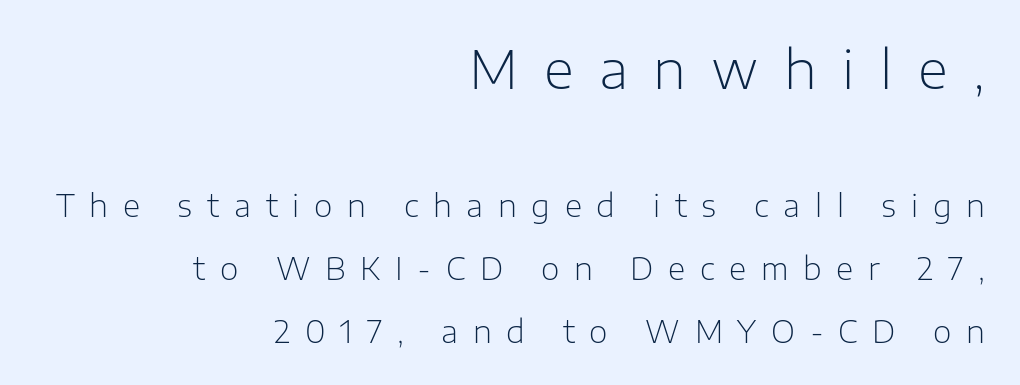
Notice how the passage keeps a crisp vertical edge on the right only. Examine the stroke ends and you'll find no serifs. Words appear elongated and porous because spacing is wide. Baseline-to-baseline distance is far greater than the letter height.
